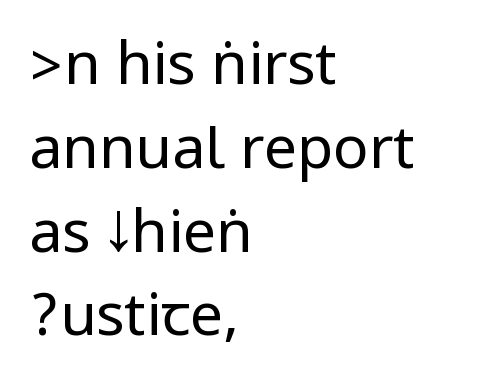
The image shows 59 px regular-weight, condensed sans-serif type, upright; set left-aligned, normal line spacing (1.42x), normal letter spacing, not underlined; low stroke contrast.
